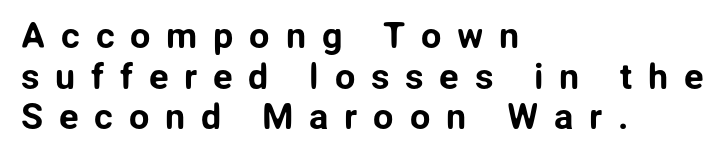
{"serif": "no", "italic": "no", "width": "normal", "stroke_contrast": "low", "x_height": "medium", "monospaced": "no", "underline": "no", "align": "left", "line_spacing": "tight", "line_spacing_ratio": 1.13, "letter_spacing": "wide", "letter_spacing_em": 0.44, "glyph_px": 36}
